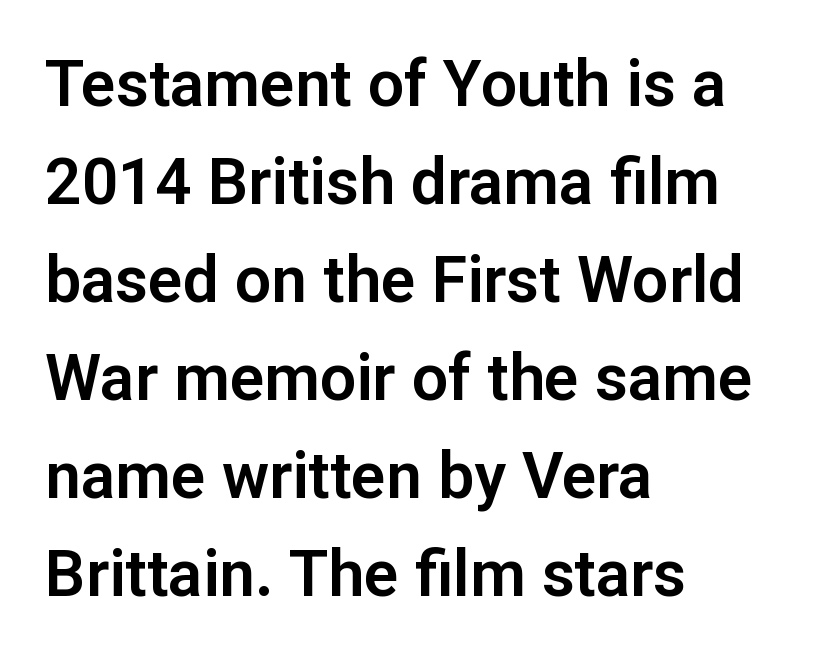
Underlining? Definitely not there. Tracking here is standard; glyphs follow each other at the usual distance. Each letter keeps its own natural width here, so spacing adapts to shape. Style check: upright.
